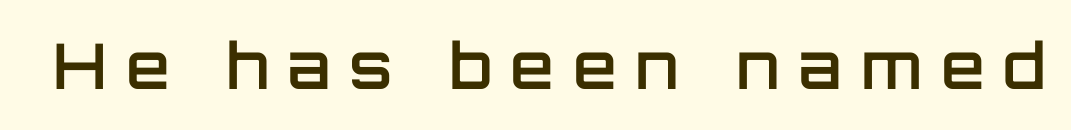
Semibold letterforms, between regular and bold. Has an underline been added? It has not. This sample has the flowing, uneven cadence of proportional lettering. A roman cut, with each character standing at attention. Observe the absence of serifs on each vertical stroke in this sample. The type is letterspaced generously, with wide tracking.
